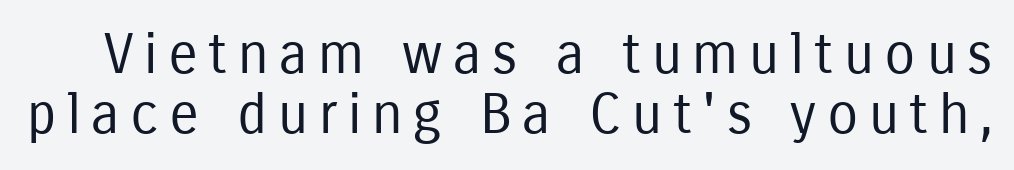
Q: Is the text bold? A: No.
Q: Is the text italic (slanted)? A: No, it is upright.
Q: Is the typeface a serif or a sans-serif typeface? A: Sans-serif.
Q: Is the text underlined? A: No.
Q: Is the spacing between lines tight, normal or loose? A: Tight.
Q: Width (condensed, normal, or wide)? A: Condensed.
Q: Stroke contrast? A: Low.
Q: x-height? A: Medium.
Q: Monospaced? A: No.
